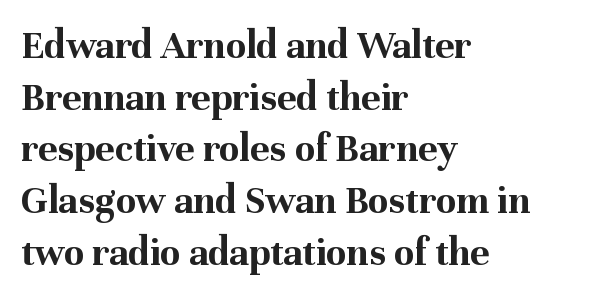
The image shows 41 px bold serif type, upright; set left-aligned, normal line spacing (1.26x), normal letter spacing, not underlined; medium stroke contrast and a medium x-height.
